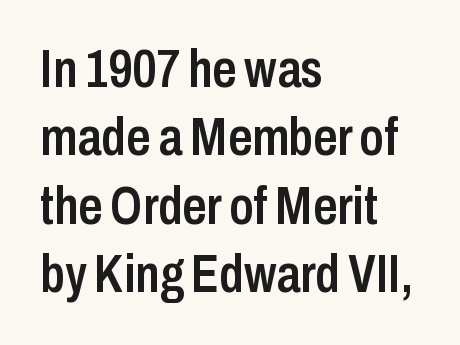
Q: Is the text bold? A: Semi-bold.
Q: Is the text italic (slanted)? A: No, it is upright.
Q: Is the typeface a serif or a sans-serif typeface? A: Sans-serif.
Q: Is the text underlined? A: No.
Q: How is the paragraph aligned? A: Left-aligned.
Q: Is the spacing between letters normal or unusually wide? A: Normal.
Q: Is the spacing between lines tight, normal or loose? A: Normal.
Q: Width (condensed, normal, or wide)? A: Condensed.
Q: Stroke contrast? A: Low.
Q: x-height? A: Medium.
Q: Monospaced? A: No.
